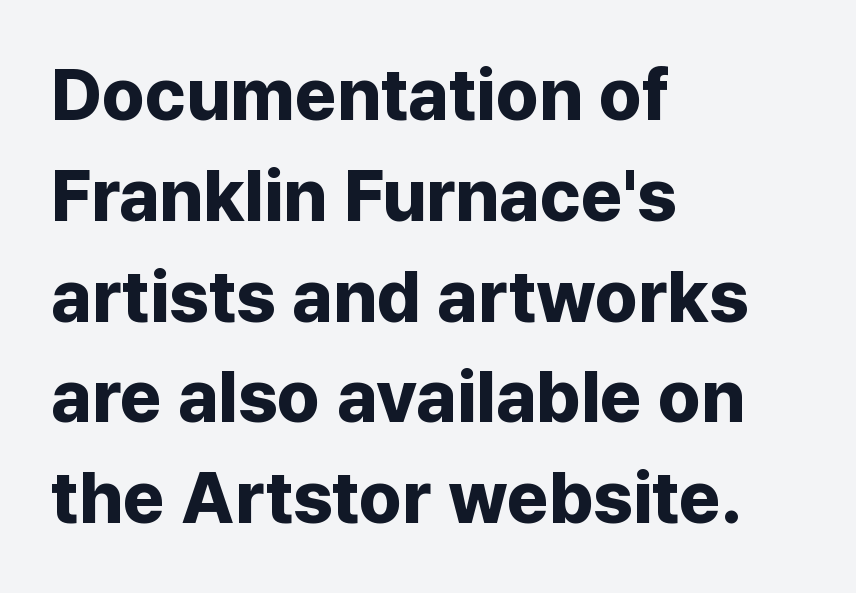
The image shows 72 px bold sans-serif type, upright; set left-aligned, normal line spacing (1.4x), normal letter spacing, not underlined; low stroke contrast and a medium x-height.
